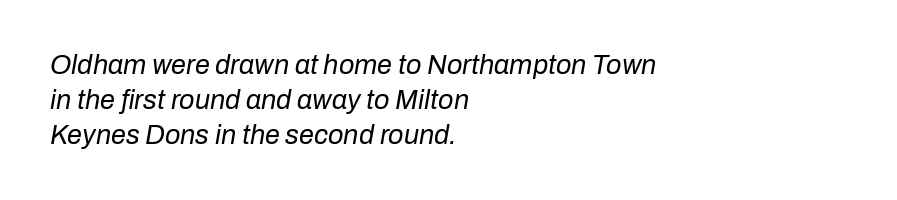
The image shows 27 px text type, italic (leaning right); set left-aligned, normal line spacing (1.29x), normal letter spacing, not underlined.
